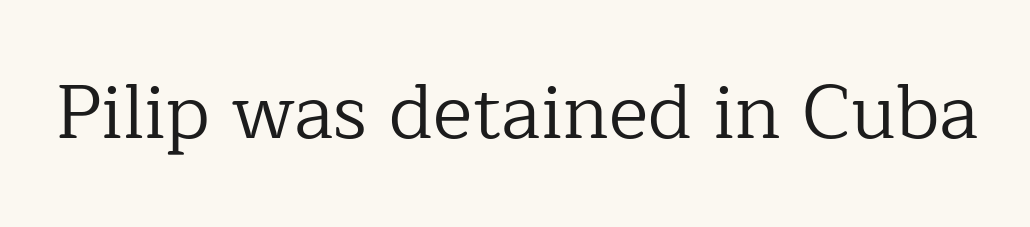
{"serif": "yes", "italic": "no", "bold": "no", "weight": "regular", "width": "normal", "stroke_contrast": "low", "x_height": "medium", "monospaced": "no", "underline": "no", "letter_spacing": "normal", "letter_spacing_em": 0.0, "glyph_px": 75}
